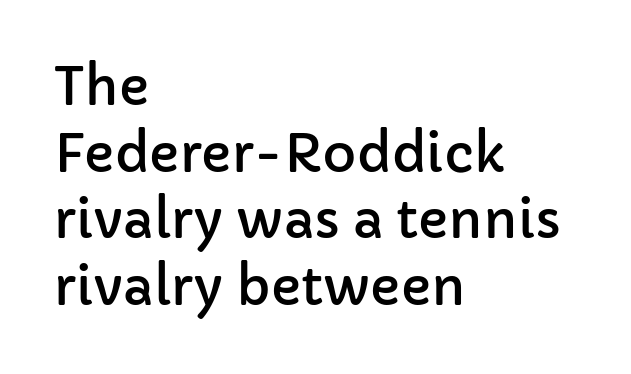
Looks like regular typesetting: each glyph gets only the width it needs. Stroke terminals: plain, sans-serif. The letters stand upright; this is a roman face. Students, observe: this is what conventionally led text looks like. Quick note: underline off. Tracking value appears to be zero — textbook default spacing.
